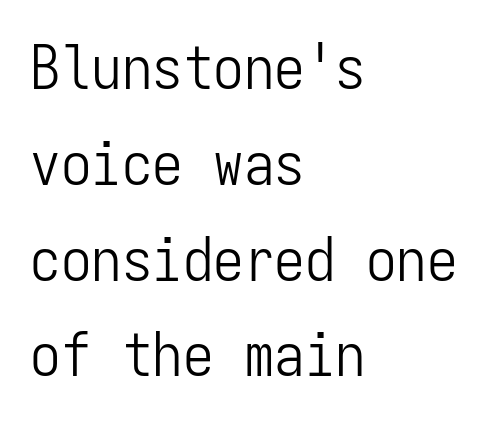
The image shows 61 px light, condensed sans-serif type, upright, monospaced; set left-aligned, normal line spacing (1.57x), normal letter spacing, not underlined; low stroke contrast and a medium x-height.
